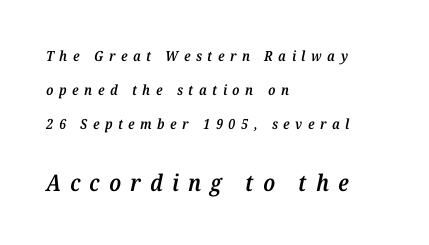
The image shows 23 px text type, italic (leaning right); set left-aligned, loose line spacing (2.43x), unusually wide letter spacing (+0.4 em), not underlined; the second (bottom) block is 1.64x larger.
